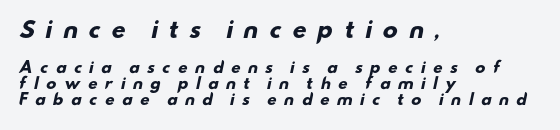
Q: Is the text bold? A: Yes.
Q: Is the text underlined? A: No.
Q: How is the paragraph aligned? A: Left-aligned.
Q: Is the spacing between letters normal or unusually wide? A: Unusually wide.
Q: Is the spacing between lines tight, normal or loose? A: Tight.
Q: Which block of text is set in a larger size, the first (top) or the second (bottom)? A: The first (top) one.
